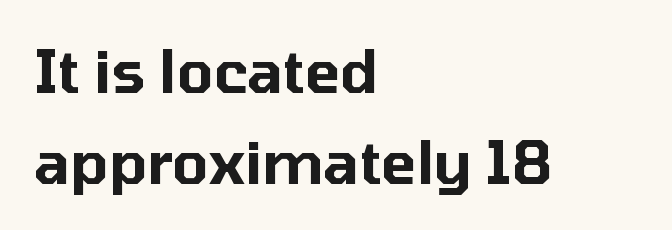
{"serif": "no", "italic": "no", "width": "normal", "stroke_contrast": "low", "x_height": "medium", "monospaced": "no", "underline": "no", "align": "left", "line_spacing": "normal", "line_spacing_ratio": 1.54, "letter_spacing": "normal", "letter_spacing_em": 0.0, "glyph_px": 59}
